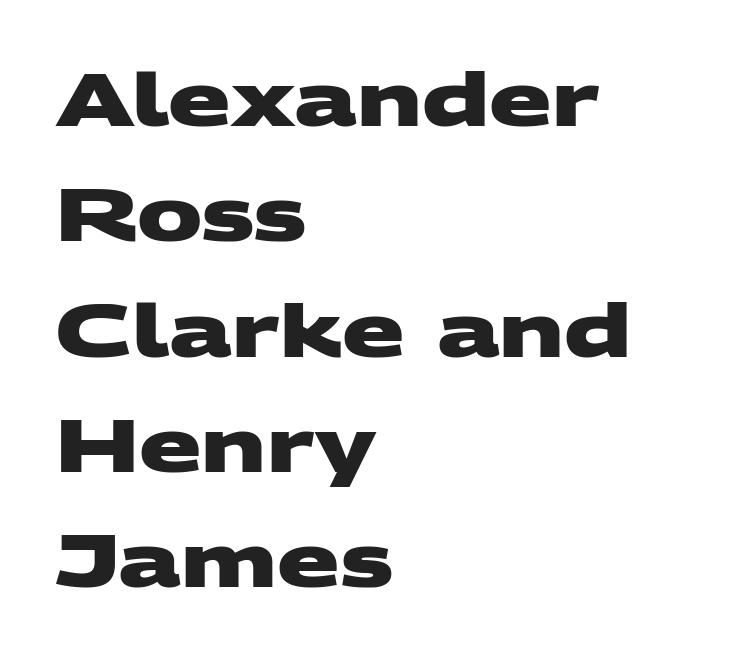
{"serif": "no", "bold": "yes", "weight": "heavy", "width": "wide", "stroke_contrast": "medium", "x_height": "large", "monospaced": "no", "underline": "no", "align": "left", "line_spacing": "normal", "line_spacing_ratio": 1.58, "letter_spacing": "normal", "letter_spacing_em": 0.0, "glyph_px": 73}
